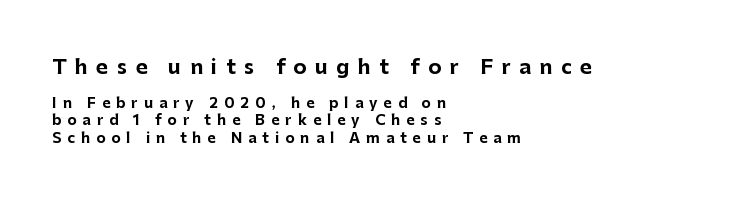
The image shows 20 px bold type, upright; set left-aligned, normal line spacing (1.25x), unusually wide letter spacing (+0.43 em), not underlined; the first (top) block is 1.43x larger.
